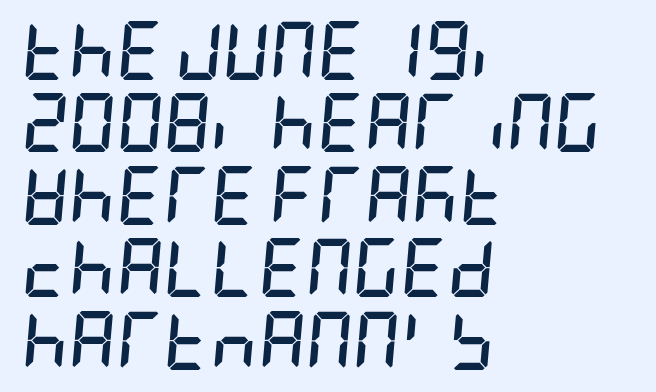
{"italic": "yes", "lean": "right", "slant_degrees": 5, "bold": "yes", "weight": "semibold", "width": "condensed", "stroke_contrast": "low", "x_height": "large", "underline": "no", "align": "left", "line_spacing": "normal", "line_spacing_ratio": 1.25, "letter_spacing": "normal", "letter_spacing_em": 0.0, "glyph_px": 58}
